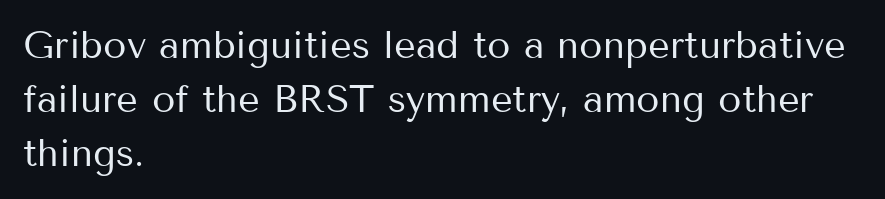
Q: Is the text bold? A: No.
Q: Is the text italic (slanted)? A: No, it is upright.
Q: Is the typeface a serif or a sans-serif typeface? A: Sans-serif.
Q: Is the text underlined? A: No.
Q: How is the paragraph aligned? A: Left-aligned.
Q: Is the spacing between letters normal or unusually wide? A: Normal.
Q: Is the spacing between lines tight, normal or loose? A: Normal.
Q: Width (condensed, normal, or wide)? A: Normal.
Q: Stroke contrast? A: Medium.
Q: x-height? A: Medium.
Q: Monospaced? A: No.
